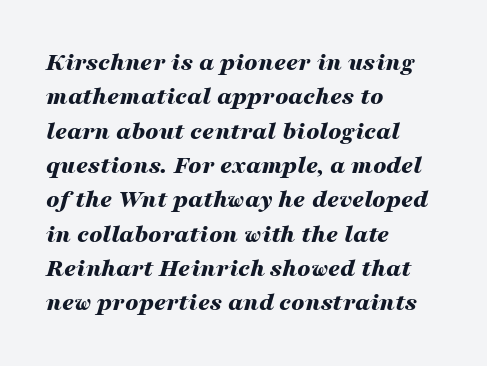
The rendering uses a bold face; every stroke is thick and dark. Horizontal alignment here is leftward, the default for most running prose. Style check: oblique. The space beneath each line is pristine and unruled. Letter spacing: default.
